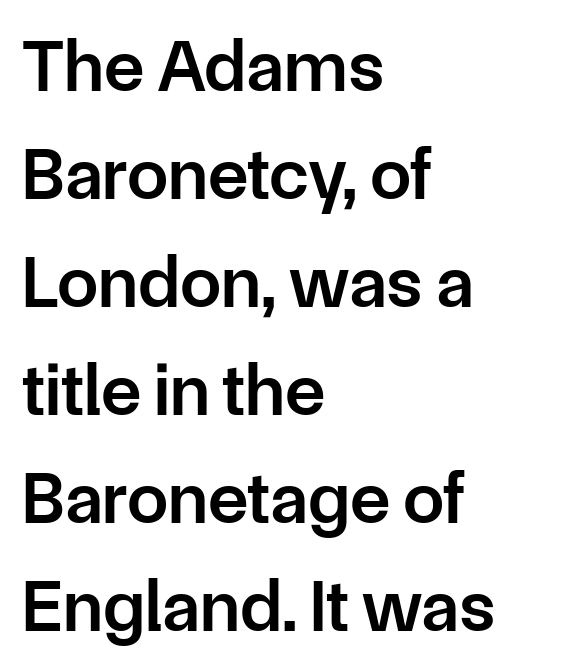
Are there feet on the stems? There aren't — it's a sans. A typesetter would call this zero additional tracking. The rendering anchors every line to the left-hand side. How would I describe the line gaps? Plain and ordinary. No italicization has been applied; the sample stays upright.
